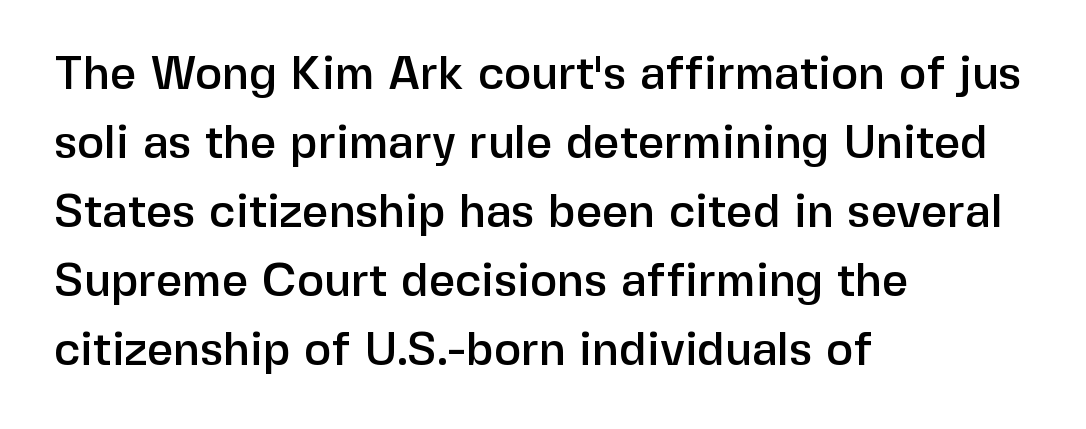
{"serif": "no", "italic": "no", "width": "normal", "stroke_contrast": "low", "x_height": "medium", "monospaced": "no", "underline": "no", "align": "left", "line_spacing": "normal", "line_spacing_ratio": 1.5, "letter_spacing": "normal", "letter_spacing_em": 0.0, "glyph_px": 46}
